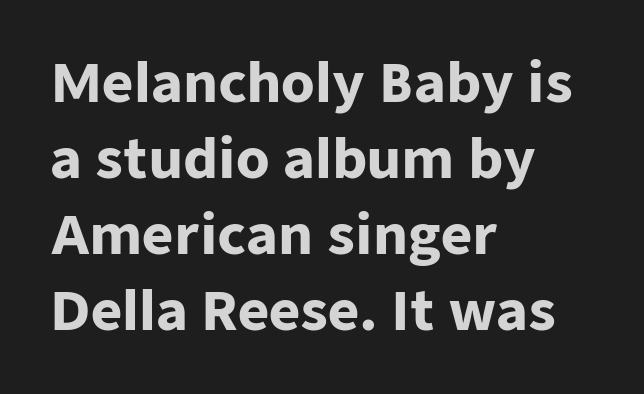
{"serif": "no", "italic": "no", "bold": "yes", "weight": "heavy", "width": "normal", "stroke_contrast": "low", "x_height": "medium", "monospaced": "no", "underline": "no", "align": "left", "line_spacing": "normal", "line_spacing_ratio": 1.41, "letter_spacing": "normal", "letter_spacing_em": 0.0, "glyph_px": 54}
